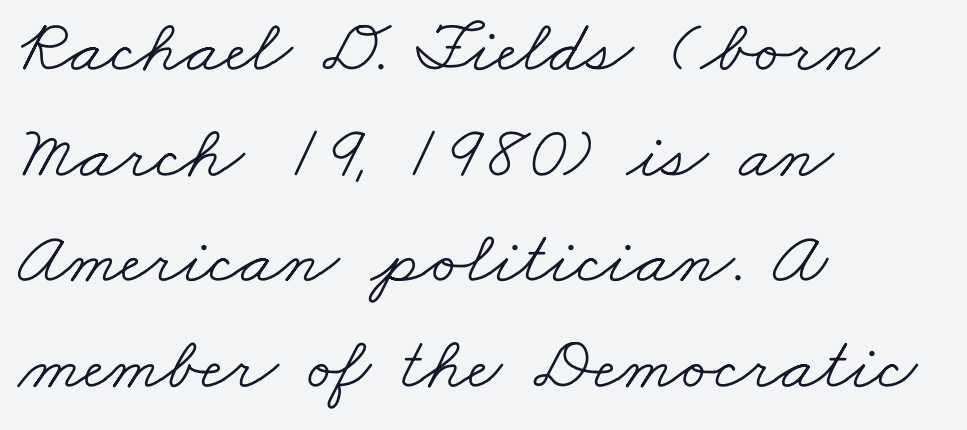
{"serif": "yes", "bold": "no", "weight": "light", "width": "wide", "stroke_contrast": "low", "x_height": "small", "monospaced": "no", "underline": "no", "align": "left", "line_spacing": "normal", "line_spacing_ratio": 1.39, "letter_spacing": "normal", "letter_spacing_em": 0.0, "glyph_px": 76}
